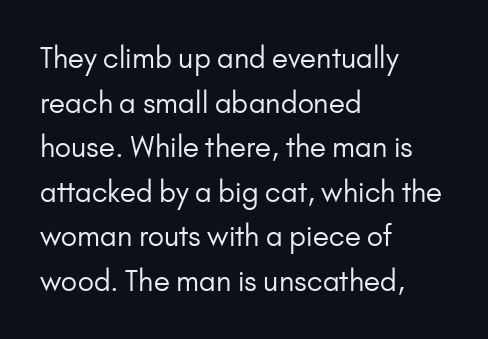
{"serif": "no", "italic": "no", "bold": "no", "weight": "regular", "width": "normal", "stroke_contrast": "low", "x_height": "small", "monospaced": "no", "underline": "no", "align": "left", "line_spacing": "normal", "line_spacing_ratio": 1.59, "letter_spacing": "normal", "letter_spacing_em": 0.0, "glyph_px": 28}
